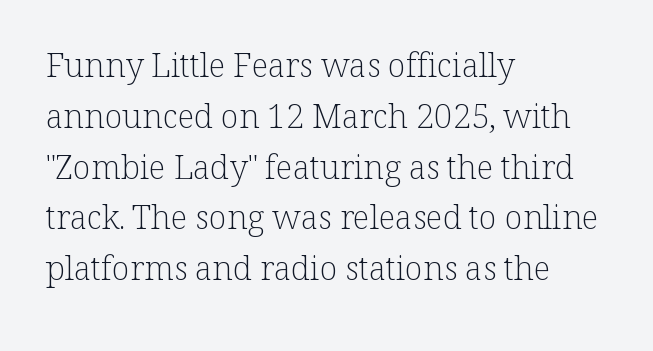
{"serif": "yes", "italic": "no", "bold": "no", "weight": "light", "width": "normal", "stroke_contrast": "low", "x_height": "medium", "monospaced": "no", "underline": "no", "align": "left", "line_spacing": "normal", "line_spacing_ratio": 1.54, "letter_spacing": "normal", "letter_spacing_em": 0.0, "glyph_px": 33}
